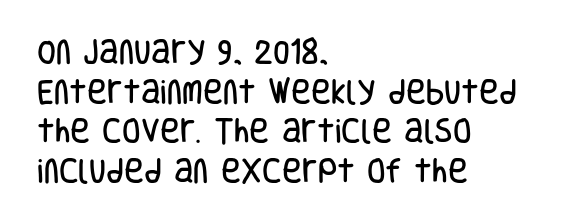
{"italic": "no", "underline": "no", "align": "left", "line_spacing": "normal", "line_spacing_ratio": 1.47, "letter_spacing": "normal", "letter_spacing_em": 0.0, "glyph_px": 27}
